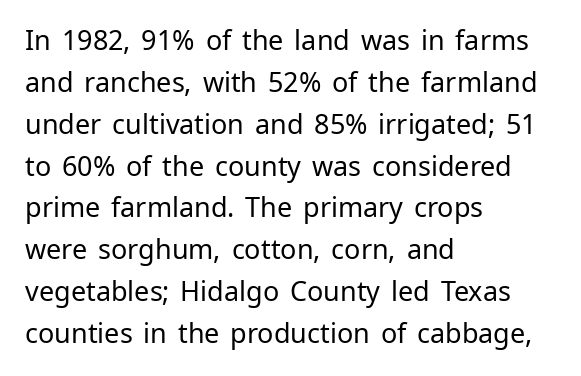
The image shows 27 px text type, upright; set left-aligned, normal line spacing (1.55x), normal letter spacing, not underlined.
